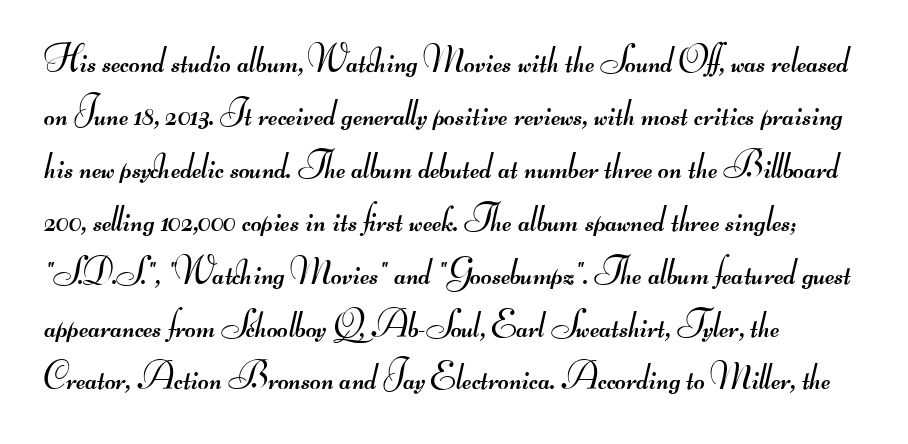
{"serif": "no", "bold": "no", "weight": "regular", "width": "wide", "stroke_contrast": "medium", "monospaced": "no", "underline": "no", "align": "left", "line_spacing": "normal", "line_spacing_ratio": 1.43, "letter_spacing": "normal", "letter_spacing_em": 0.0, "glyph_px": 37}
